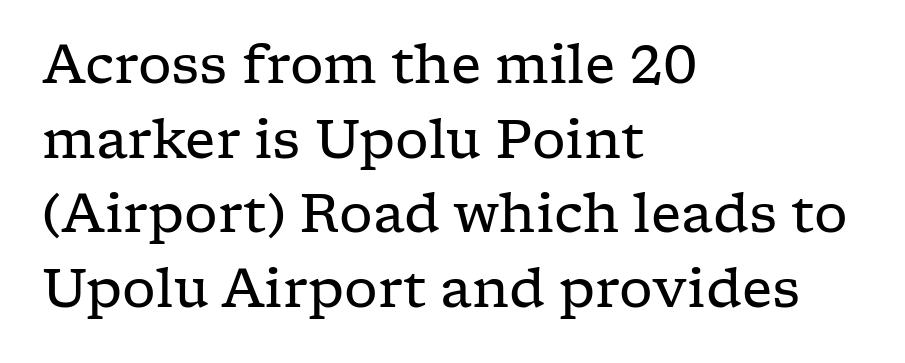
Q: Is the text bold? A: No.
Q: Is the text italic (slanted)? A: No, it is upright.
Q: Is the typeface a serif or a sans-serif typeface? A: Serif.
Q: Is the text underlined? A: No.
Q: How is the paragraph aligned? A: Left-aligned.
Q: Is the spacing between letters normal or unusually wide? A: Normal.
Q: Is the spacing between lines tight, normal or loose? A: Normal.
Q: Width (condensed, normal, or wide)? A: Wide.
Q: Stroke contrast? A: Low.
Q: x-height? A: Medium.
Q: Monospaced? A: No.
